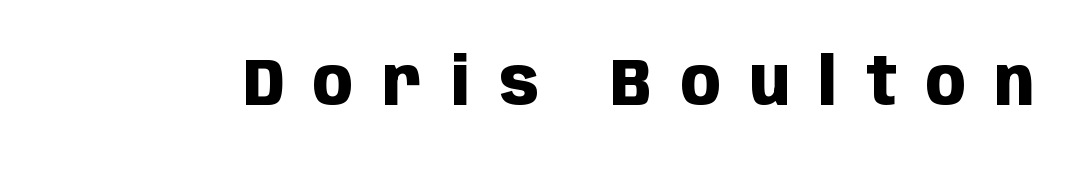
The image shows 66 px heavy, condensed sans-serif type, upright; set unusually wide letter spacing (+0.44 em), not underlined; low stroke contrast and a large x-height.
